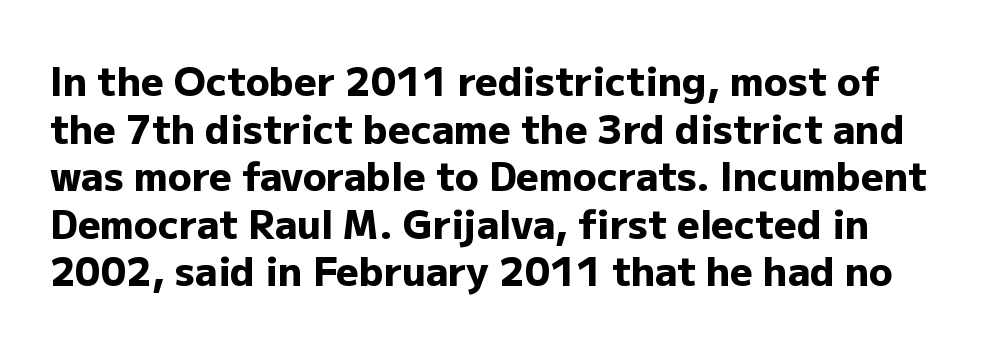
{"serif": "no", "italic": "no", "bold": "yes", "weight": "heavy", "width": "normal", "stroke_contrast": "low", "x_height": "medium", "monospaced": "no", "underline": "no", "line_spacing_ratio": 1.22, "letter_spacing": "normal", "letter_spacing_em": 0.0, "glyph_px": 39}
